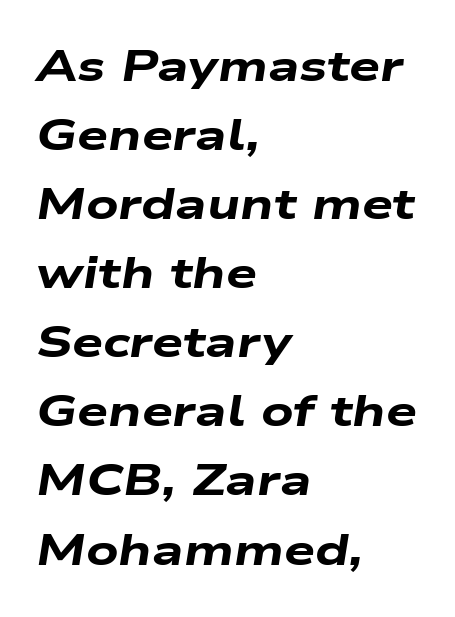
Does extra space separate the letters? No, they use regular spacing. In terms of posture, this sample is oblique. If you measured baseline to baseline, you'd find a middling distance. These lines are rendered in a variable-pitch font. Short and long lines alike share a common starting point at left. Nobody drew a line under any word here.
